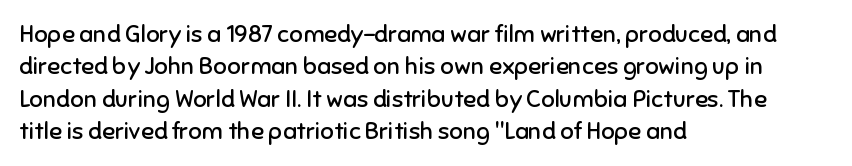
The typesetter chose a ragged-right arrangement here. In terms of letterspacing, this is plain default setting. Descenders hang freely into open space. A typesetter would call this leading conventional body-copy spacing. Stems and bowls with no extra thickness — not bold.
